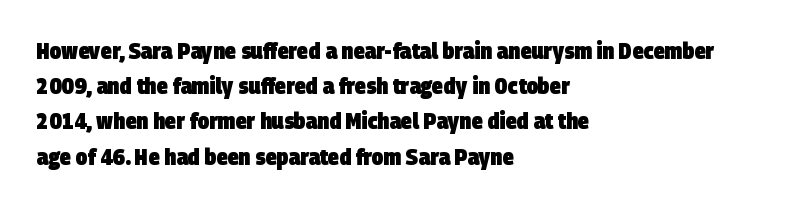
{"bold": "yes", "underline": "no", "align": "left", "line_spacing": "normal", "line_spacing_ratio": 1.53, "letter_spacing": "normal", "letter_spacing_em": 0.0, "glyph_px": 23}
